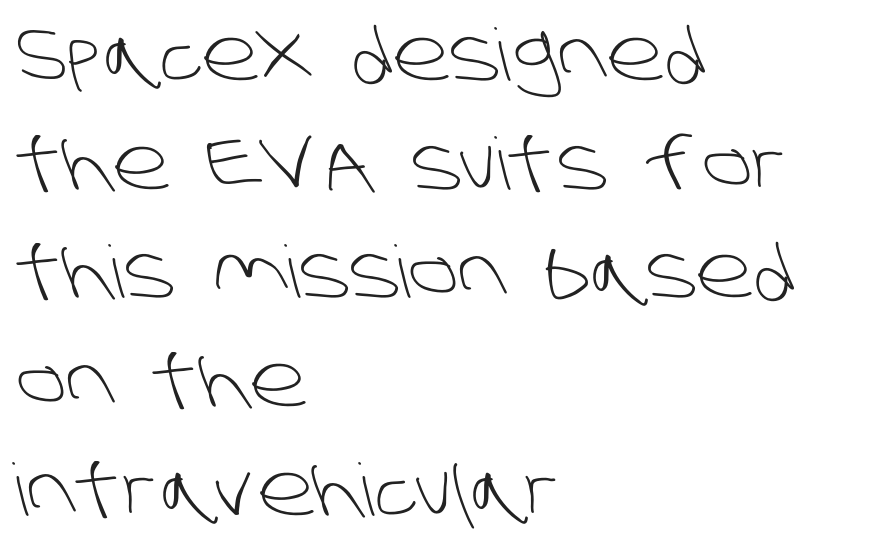
{"serif": "no", "bold": "no", "weight": "light", "width": "normal", "stroke_contrast": "low", "x_height": "large", "monospaced": "no", "underline": "no", "align": "left", "line_spacing": "normal", "line_spacing_ratio": 1.51, "letter_spacing": "normal", "letter_spacing_em": 0.0, "glyph_px": 72}
